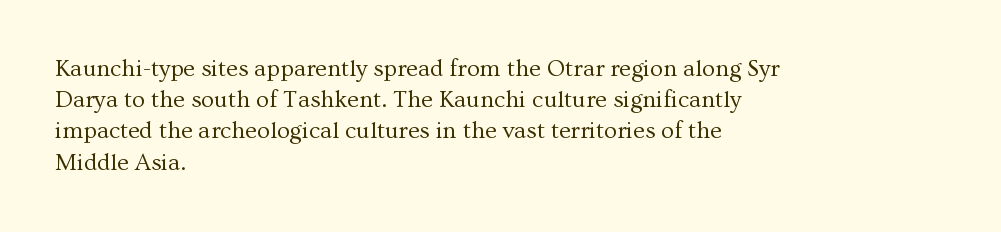
Q: Is the text bold? A: No.
Q: Is the text italic (slanted)? A: No, it is upright.
Q: Is the text underlined? A: No.
Q: How is the paragraph aligned? A: Left-aligned.
Q: Is the spacing between letters normal or unusually wide? A: Normal.
Q: Is the spacing between lines tight, normal or loose? A: Normal.
